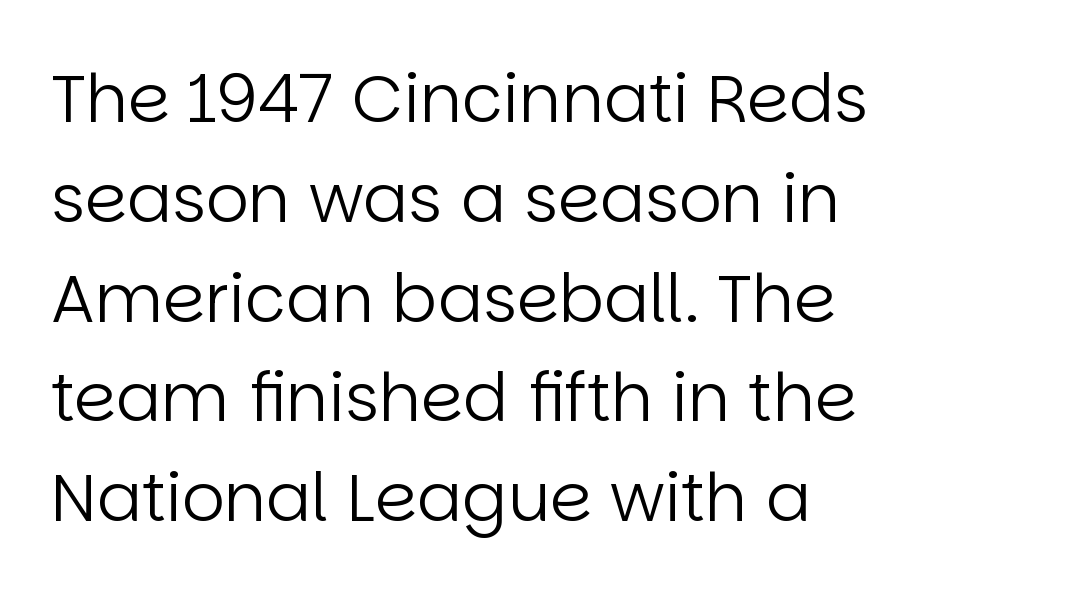
The image shows 67 px regular-weight sans-serif type, upright; set left-aligned, normal line spacing (1.49x), normal letter spacing, not underlined; low stroke contrast and a large x-height.
